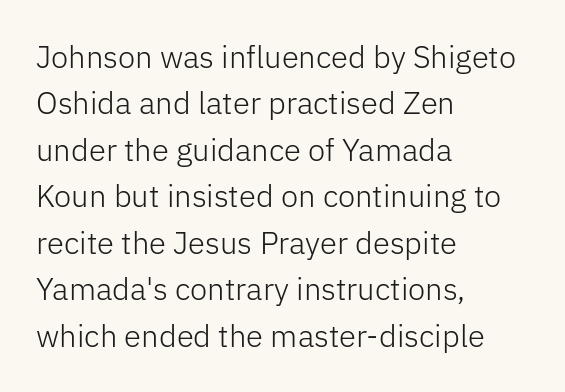
Q: Is the text bold? A: No.
Q: Is the text italic (slanted)? A: No, it is upright.
Q: Is the typeface a serif or a sans-serif typeface? A: Sans-serif.
Q: Is the text underlined? A: No.
Q: How is the paragraph aligned? A: Left-aligned.
Q: Is the spacing between letters normal or unusually wide? A: Normal.
Q: Is the spacing between lines tight, normal or loose? A: Normal.
Q: Width (condensed, normal, or wide)? A: Normal.
Q: Stroke contrast? A: Low.
Q: x-height? A: Medium.
Q: Monospaced? A: No.
